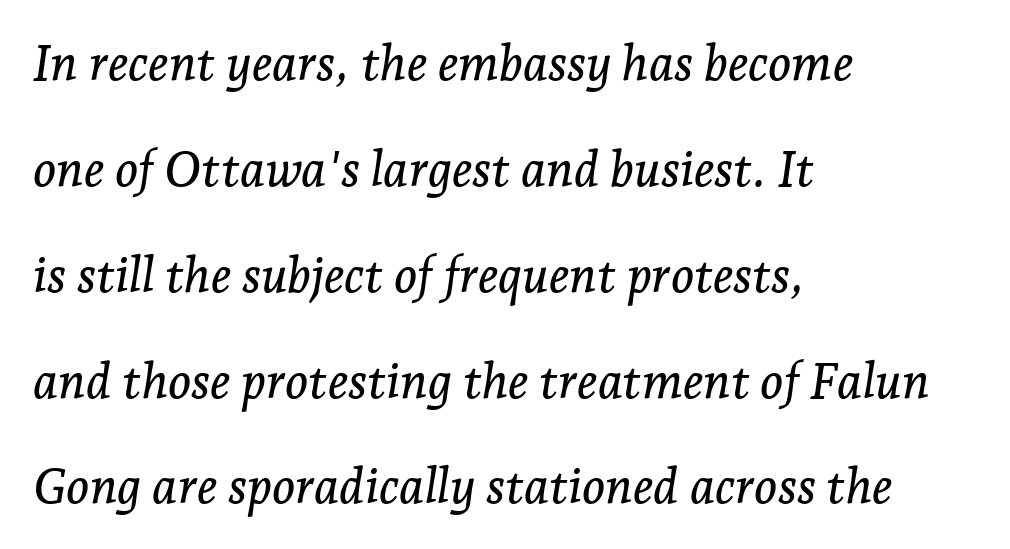
The baseline area is clear. Looks like regular typesetting: each glyph gets only the width it needs. Letterform terminals end in serifs throughout the passage. The specimen reads as italic at a glance. Horizontal bands of white between lines are thick stripes. These lines are set flush left with a ragged right edge.
